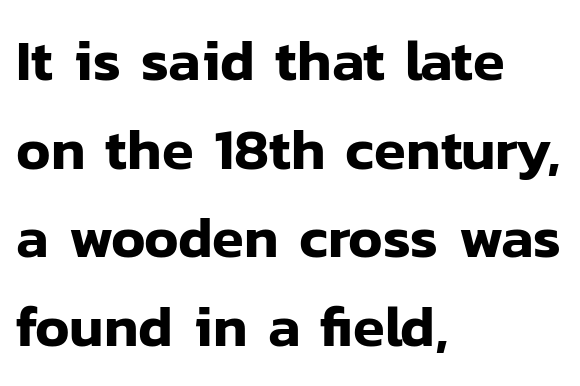
Does extra space separate the letters? No, they use regular spacing. The strip under each line holds only bare page. Posture: upright roman. The passage shown is typed in a proportional face where columns would drift. Grotesque or geometric, the face here clearly has no serifs.
